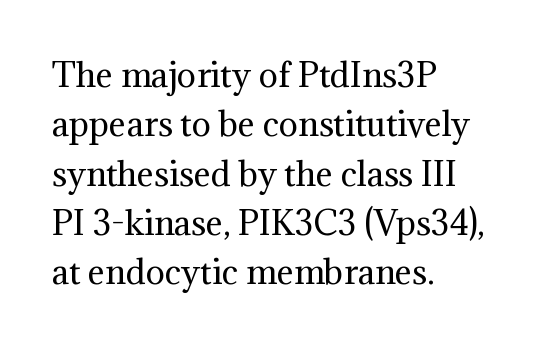
Bare-footed words on every line. A classic flush-left, rag-right setting is used for this passage. Stroke thickness stays within the range of a standard reading face or lighter. Reading down the column, the eye jumps a familiar distance to each next line.
